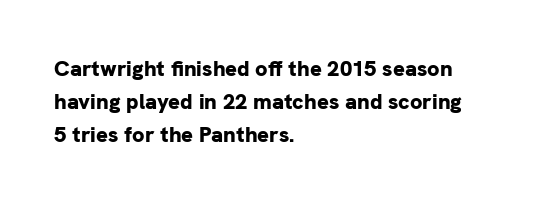
{"italic": "no", "bold": "yes", "underline": "no", "align": "left", "line_spacing": "normal", "line_spacing_ratio": 1.51, "letter_spacing": "normal", "letter_spacing_em": 0.0, "glyph_px": 22}
